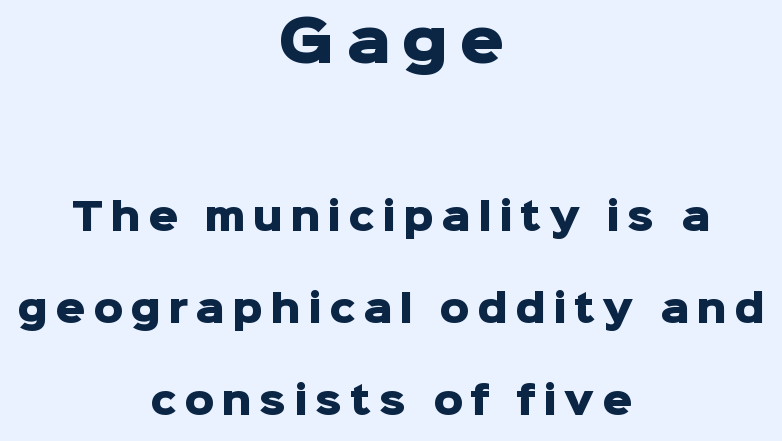
The image shows 56 px heavy sans-serif type, upright; set centered, loose line spacing (2.49x), unusually wide letter spacing (+0.2 em), not underlined; the first (top) block is 1.51x larger; low stroke contrast and a medium x-height.
